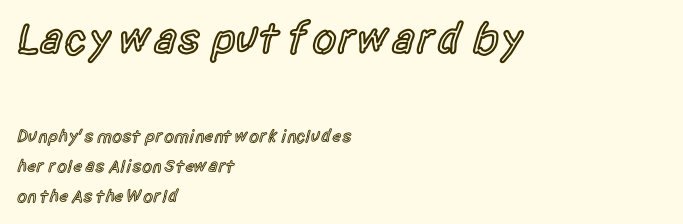
The image shows 44 px semibold, condensed sans-serif type; set left-aligned, normal line spacing (1.69x), normal letter spacing, not underlined; the first (top) block is 2.44x larger; a large x-height.
